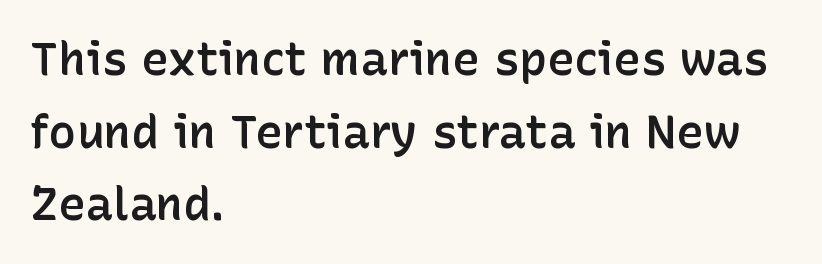
The image shows 46 px semibold sans-serif type, upright; set left-aligned, normal line spacing (1.58x), normal letter spacing, not underlined; low stroke contrast and a medium x-height.
